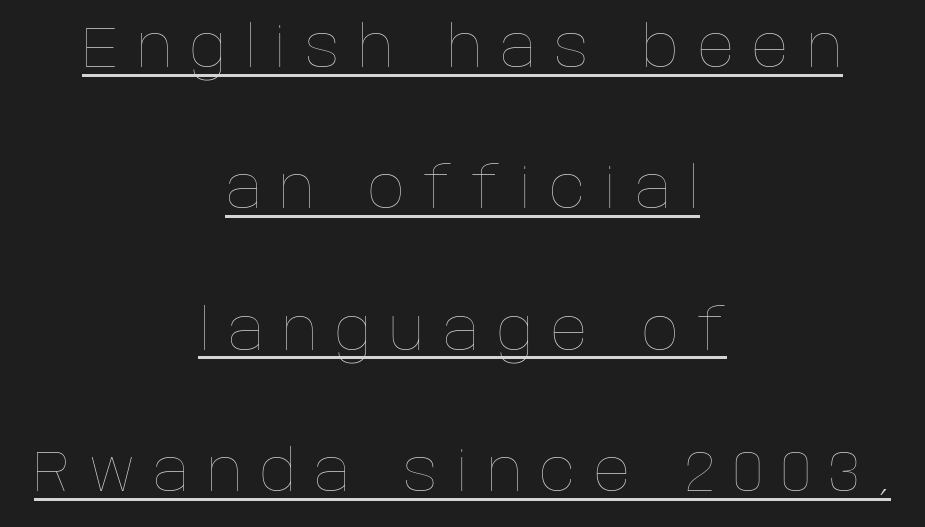
The sample's only ornament is a line tracing under the words. Does the lettering tilt? It doesn't — this is upright. On a weight scale, this lands at 450 or below. Neither beginnings nor endings align; midpoints do. Vertically, the passage feels expansive, rows floating well apart. You could only call the tracking loose — the letters float apart.
